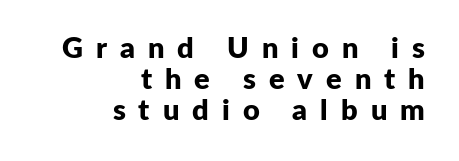
{"serif": "no", "italic": "no", "bold": "yes", "weight": "bold", "width": "normal", "stroke_contrast": "low", "x_height": "medium", "monospaced": "no", "underline": "no", "align": "right", "line_spacing": "tight", "line_spacing_ratio": 1.07, "letter_spacing": "wide", "letter_spacing_em": 0.45, "glyph_px": 29}
